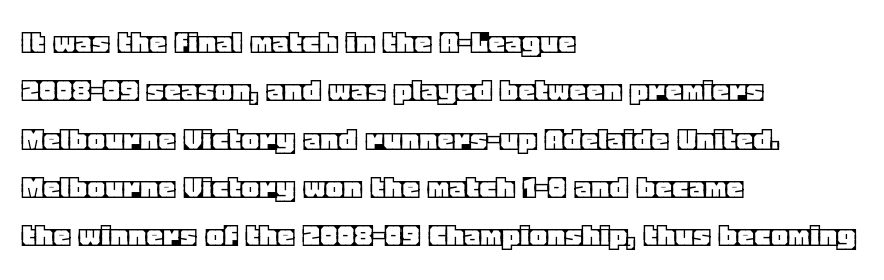
The image shows 34 px text type, upright; set left-aligned, normal line spacing (1.42x), normal letter spacing, not underlined; a large x-height.
